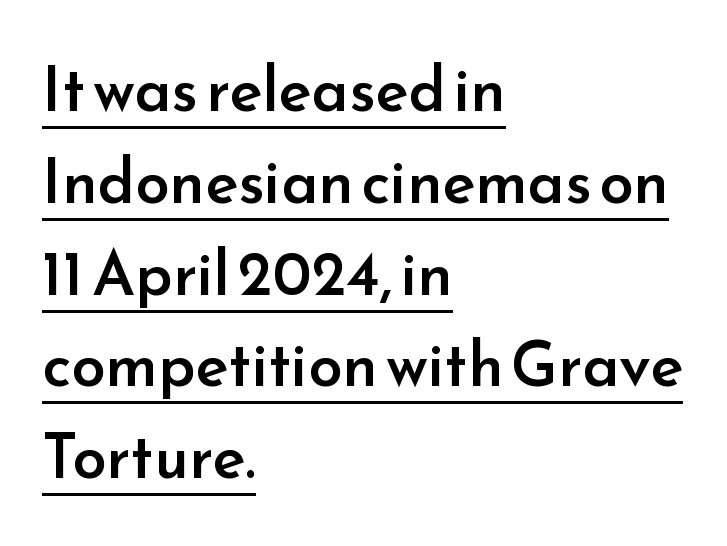
This is underlined copy, the kind a proofreader might mark for attention. Varying glyph widths throughout — classic text-font behaviour. Is there any slant? The stems are plumb. Summary of vertical rhythm: regular, with standard interline spacing. Is the block centered? No — it sits flush against the left margin. The font family rendered here belongs to the sans-serif group.
